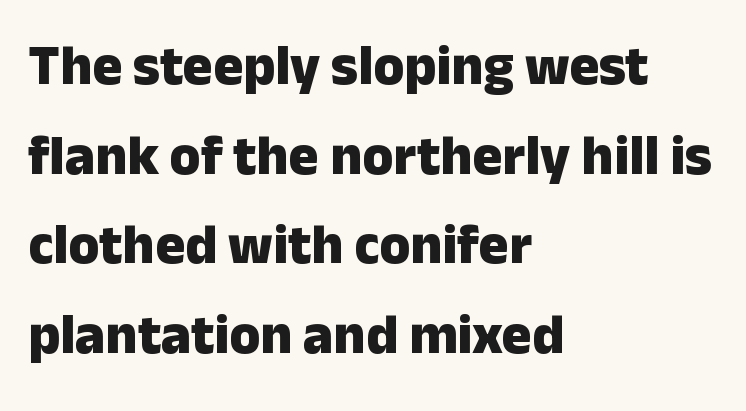
The image shows 56 px heavy sans-serif type, upright; set left-aligned, normal line spacing (1.6x), normal letter spacing, not underlined; low stroke contrast and a medium x-height.
